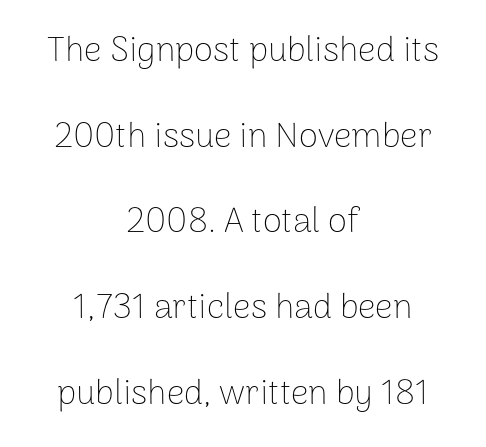
{"serif": "no", "italic": "no", "bold": "no", "weight": "thin", "width": "normal", "stroke_contrast": "low", "x_height": "medium", "monospaced": "no", "underline": "no", "align": "center", "line_spacing": "loose", "line_spacing_ratio": 2.45, "letter_spacing": "normal", "letter_spacing_em": 0.0, "glyph_px": 35}
